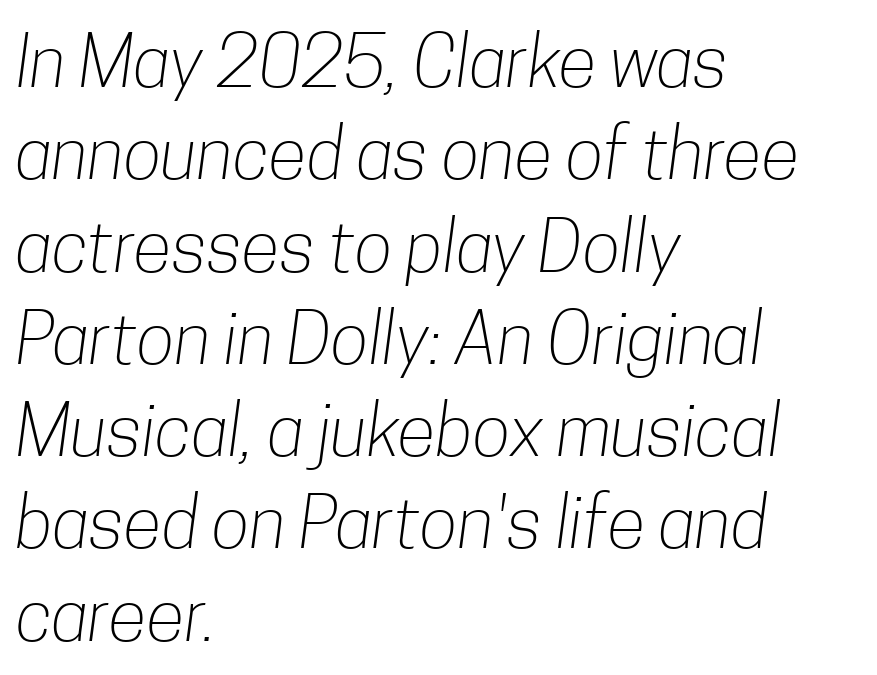
{"serif": "no", "bold": "no", "weight": "light", "width": "condensed", "stroke_contrast": "low", "x_height": "medium", "monospaced": "no", "underline": "no", "align": "left", "line_spacing": "normal", "line_spacing_ratio": 1.3, "letter_spacing": "normal", "letter_spacing_em": 0.0, "glyph_px": 71}
